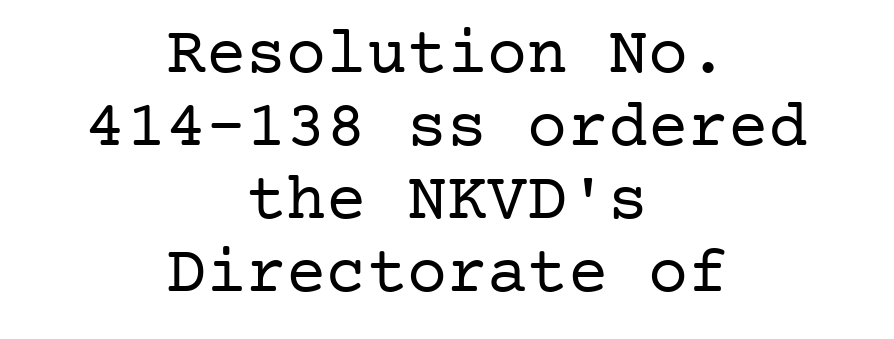
{"serif": "yes", "italic": "no", "bold": "no", "weight": "regular", "width": "normal", "stroke_contrast": "low", "x_height": "medium", "underline": "no", "align": "center", "line_spacing": "tight", "line_spacing_ratio": 1.09, "letter_spacing": "normal", "letter_spacing_em": 0.0, "glyph_px": 67}
